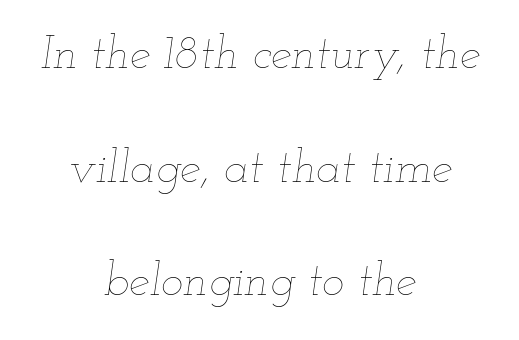
The image shows 47 px thin, wide type, italic (leaning right); set centered, loose line spacing (2.42x), normal letter spacing, not underlined; low stroke contrast and a small x-height.
